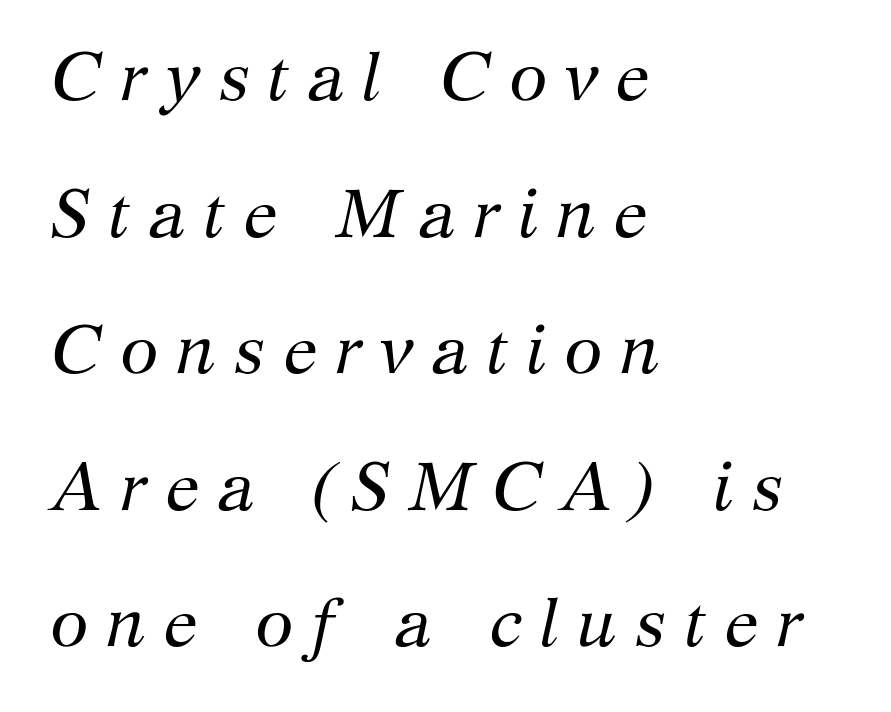
{"serif": "yes", "italic": "yes", "lean": "right", "slant_degrees": 12, "bold": "no", "weight": "regular", "width": "normal", "stroke_contrast": "medium", "x_height": "medium", "monospaced": "no", "underline": "no", "align": "left", "line_spacing": "loose", "line_spacing_ratio": 1.98, "letter_spacing": "wide", "letter_spacing_em": 0.26, "glyph_px": 69}
